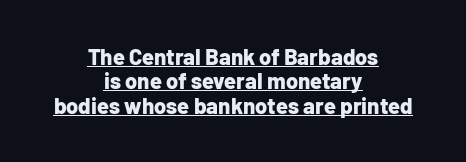
The image shows 22 px bold type, upright; set centered, tight line spacing (1.11x), normal letter spacing, underlined.
